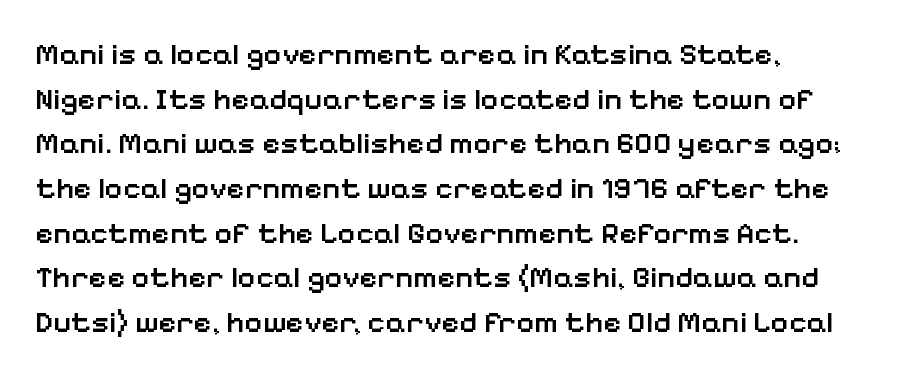
Has an underline been added? It has not. In terms of letterform style, serifs are entirely absent. Every stem runs plumb, perpendicular to the baseline. Each word holds together tightly as a unit, with standard inter-letter gaps. In CSS terms this would be text-align: left. These lines sit exactly where default settings would place them.
